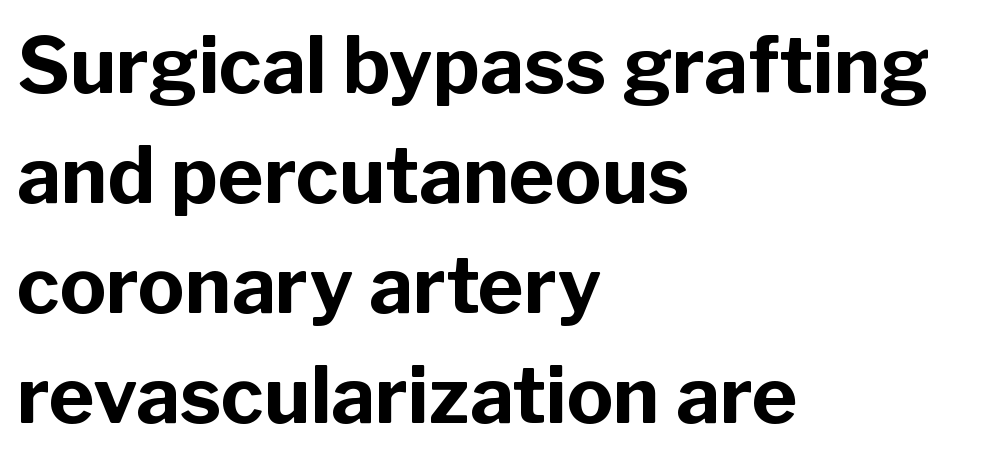
Q: Is the text bold? A: Yes.
Q: Is the text italic (slanted)? A: No, it is upright.
Q: Is the typeface a serif or a sans-serif typeface? A: Sans-serif.
Q: Is the text underlined? A: No.
Q: How is the paragraph aligned? A: Left-aligned.
Q: Is the spacing between letters normal or unusually wide? A: Normal.
Q: Is the spacing between lines tight, normal or loose? A: Normal.
Q: Width (condensed, normal, or wide)? A: Normal.
Q: Stroke contrast? A: Low.
Q: x-height? A: Medium.
Q: Monospaced? A: No.
